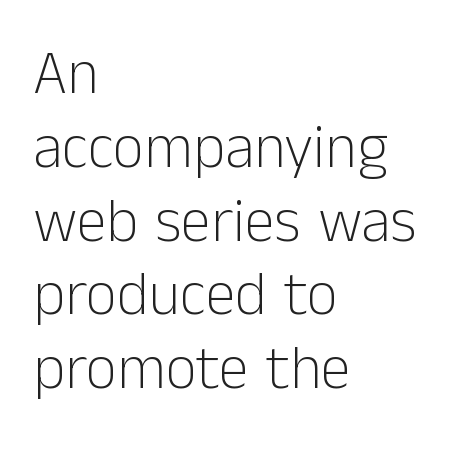
The image shows 61 px light sans-serif type, upright; set left-aligned, line spacing 1.21x, normal letter spacing, not underlined; low stroke contrast and a medium x-height.
